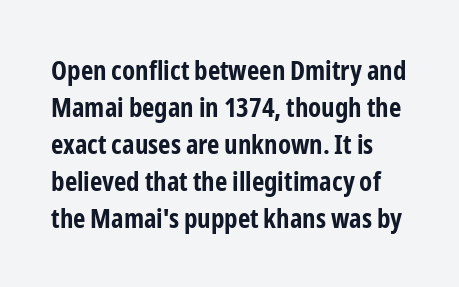
{"italic": "no", "bold": "yes", "underline": "no", "line_spacing": "normal", "line_spacing_ratio": 1.37, "letter_spacing": "normal", "letter_spacing_em": 0.0, "glyph_px": 27}
